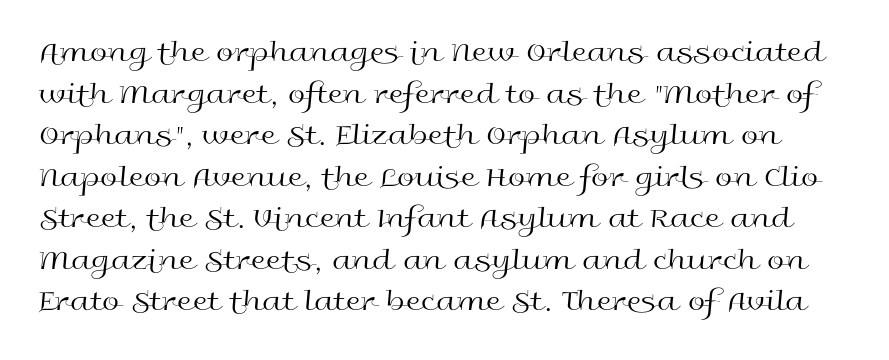
Here the designer chose a conventional face with non-uniform glyph widths. The designer left line spacing at the default. Grotesque or geometric, the face here clearly has no serifs. Is the stroke heavy? The answer is a plain regular-or-lighter. Do the letters lean? They stand straight.
